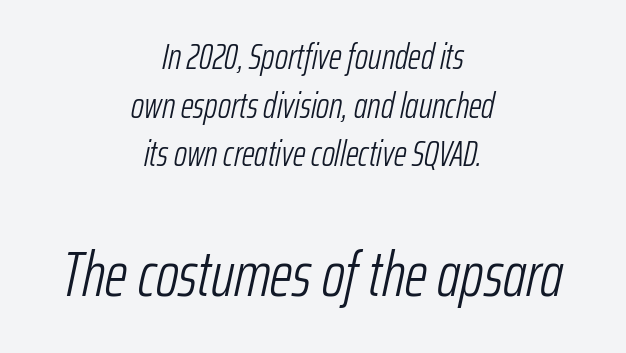
Q: Is the text bold? A: No.
Q: Is the text italic (slanted)? A: Yes, it leans right by about 12 degrees.
Q: Is the text underlined? A: No.
Q: How is the paragraph aligned? A: Centered.
Q: Is the spacing between letters normal or unusually wide? A: Normal.
Q: Is the spacing between lines tight, normal or loose? A: Normal.
Q: Which block of text is set in a larger size, the first (top) or the second (bottom)? A: The second (bottom) one.
Q: Width (condensed, normal, or wide)? A: Condensed.
Q: Stroke contrast? A: Low.
Q: x-height? A: Medium.
Q: Monospaced? A: No.
